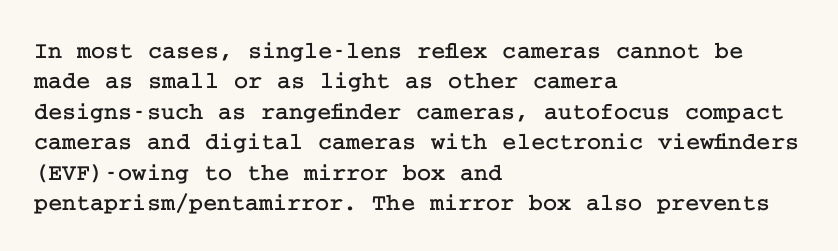
Unmarked baselines from the first word to the last. Short and long lines alike share a common starting point at left. The horizontal fit of the characters is conventional and even. Leading matches the norm, producing a regular column. In terms of posture, this sample is upright.
